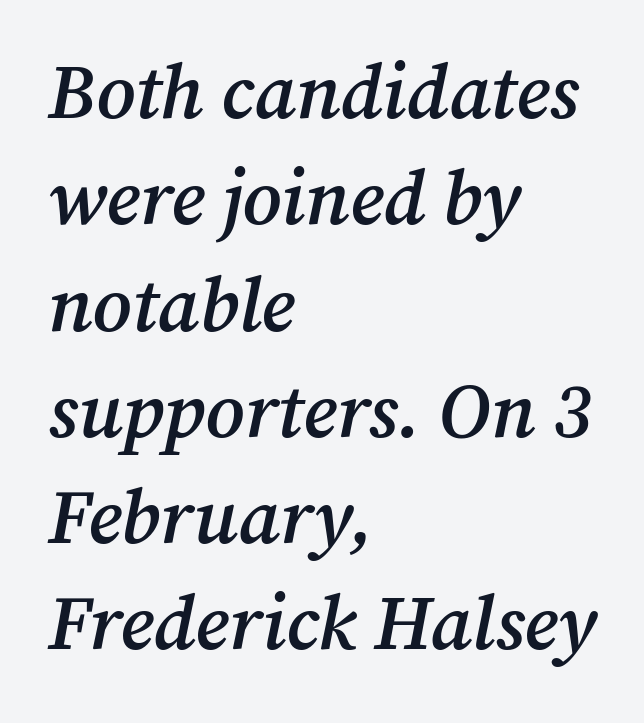
The image shows 77 px semibold serif type, italic (leaning right); set left-aligned, normal line spacing (1.38x), normal letter spacing, not underlined; medium stroke contrast and a medium x-height.
